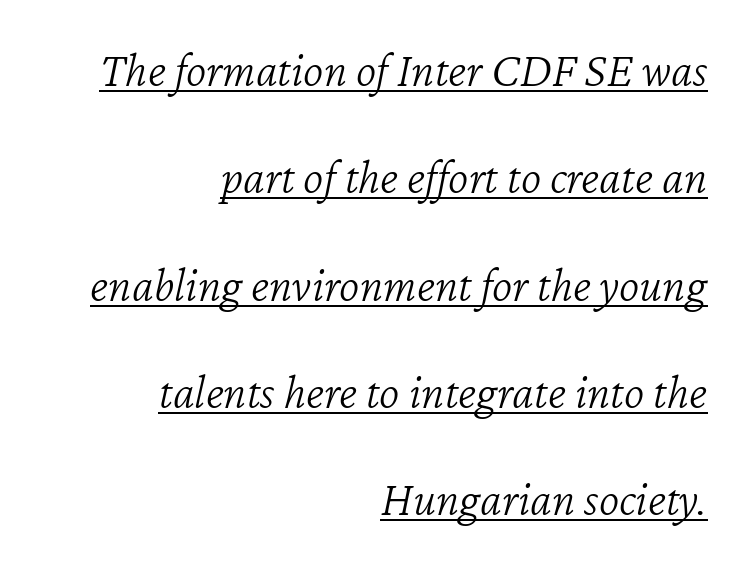
{"italic": "yes", "lean": "right", "slant_degrees": 12, "bold": "no", "weight": "light", "width": "normal", "stroke_contrast": "low", "x_height": "medium", "monospaced": "no", "underline": "yes", "align": "right", "line_spacing": "loose", "line_spacing_ratio": 2.19, "letter_spacing": "normal", "letter_spacing_em": 0.0, "glyph_px": 49}
